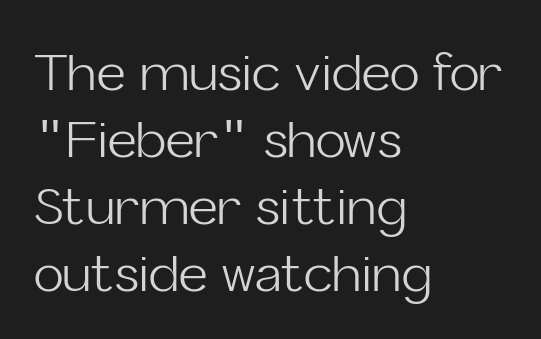
The image shows 50 px light sans-serif type, upright; set left-aligned, normal line spacing (1.34x), normal letter spacing, not underlined; low stroke contrast and a medium x-height.
